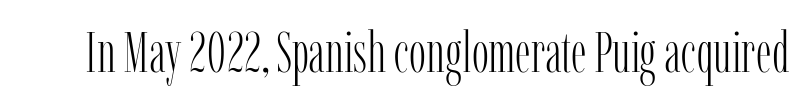
Q: Is the text bold? A: No.
Q: Is the text italic (slanted)? A: No, it is upright.
Q: Is the typeface a serif or a sans-serif typeface? A: Serif.
Q: Is the text underlined? A: No.
Q: Is the spacing between letters normal or unusually wide? A: Normal.
Q: Width (condensed, normal, or wide)? A: Condensed.
Q: Stroke contrast? A: Low.
Q: x-height? A: Medium.
Q: Monospaced? A: No.
